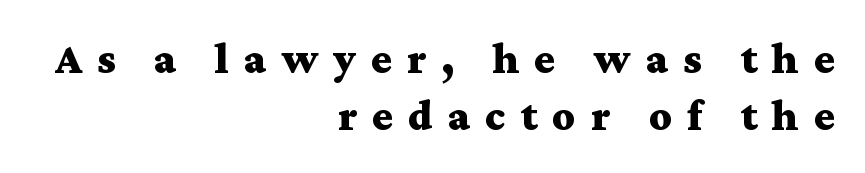
The image shows 44 px bold, wide serif type, upright; set right-aligned, normal line spacing (1.29x), unusually wide letter spacing (+0.34 em), not underlined; medium stroke contrast and a medium x-height.
